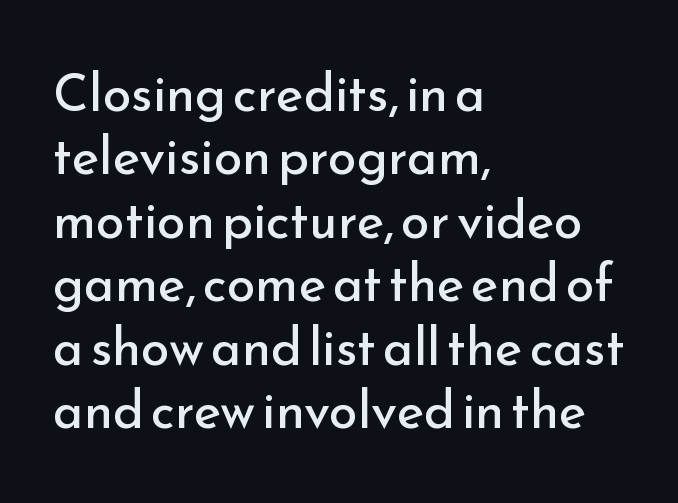
{"serif": "no", "italic": "no", "bold": "no", "weight": "regular", "width": "normal", "stroke_contrast": "low", "x_height": "small", "monospaced": "no", "underline": "no", "align": "left", "line_spacing_ratio": 1.22, "letter_spacing": "normal", "letter_spacing_em": 0.0, "glyph_px": 52}
